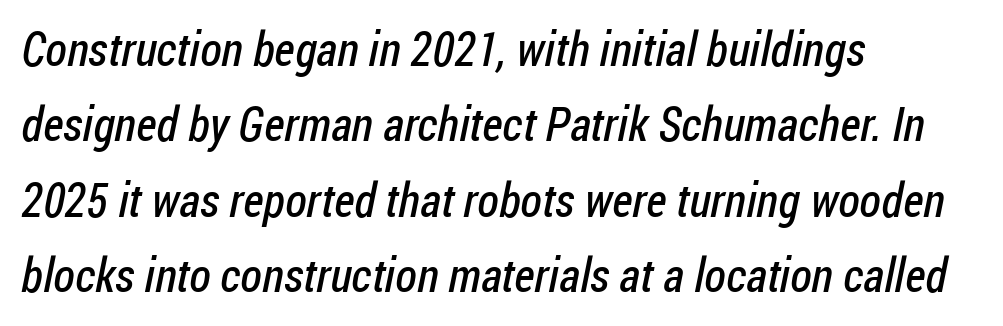
Bare-footed words on every line. Caption: standard tracking, unaltered. Vertically, the passage feels balanced, rows spaced as you'd expect. The strokes are not fattened; the text isn't bold. Grotesque or geometric, the face here clearly has no serifs. Character widths vary here, with narrow letters taking less room than wide ones.
